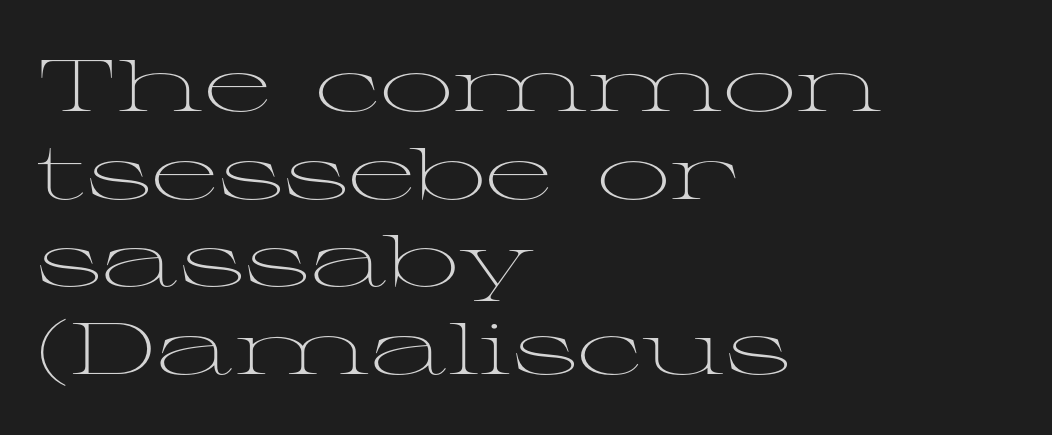
Q: Is the text bold? A: No.
Q: Is the text italic (slanted)? A: No, it is upright.
Q: Is the typeface a serif or a sans-serif typeface? A: Serif.
Q: Is the text underlined? A: No.
Q: How is the paragraph aligned? A: Left-aligned.
Q: Is the spacing between letters normal or unusually wide? A: Normal.
Q: Width (condensed, normal, or wide)? A: Wide.
Q: Stroke contrast? A: Medium.
Q: x-height? A: Medium.
Q: Monospaced? A: No.
